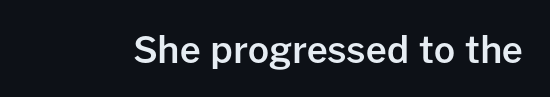
Default kerning and tracking; the words read as compact shapes. Every stem runs plumb, perpendicular to the baseline. Letterform terminals end flat and unadorned throughout the passage. The face used here is proportionally spaced, like ordinary book or web type. The strip under each line holds only bare page. Summary of weight: moderately heavy, a semibold.
